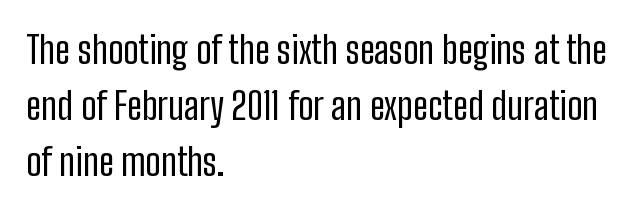
The rag falls on the right side of this text block. A roman cut, with each character standing at attention. A bare baseline throughout the passage. The face used here is a sans, in the tradition of grotesques and geometrics. The lines sit at an ordinary, default distance from one another. Unbolded letterforms with no extra heft.
